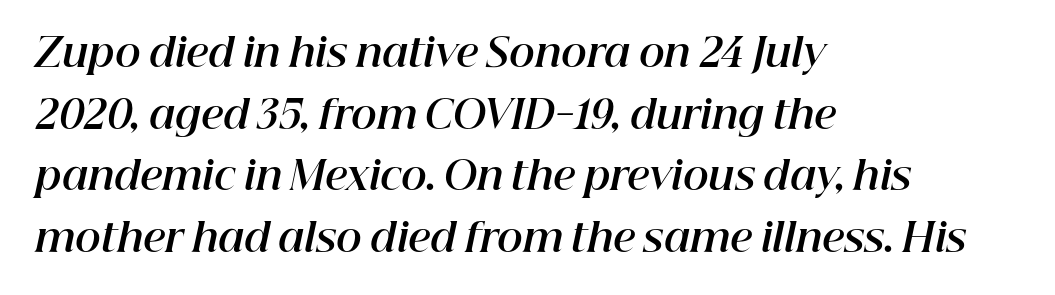
Letters rest on an invisible, unmarked baseline. Nothing unusual about the tracking: characters are spaced as the font intends. How would I describe the line gaps? Plain and ordinary. Style check: oblique. Is this a fixed-width face? No — the glyphs have proportional, varying widths.
